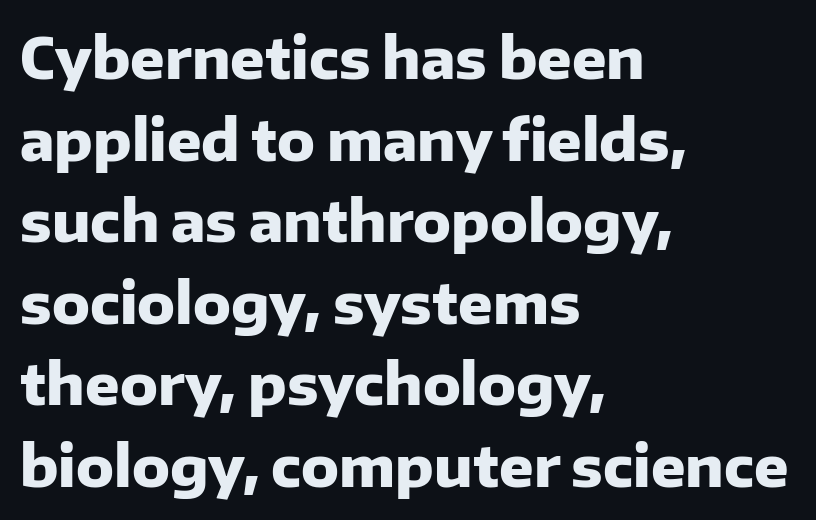
The image shows 57 px heavy sans-serif type, upright; set left-aligned, normal line spacing (1.43x), normal letter spacing, not underlined; low stroke contrast and a medium x-height.
